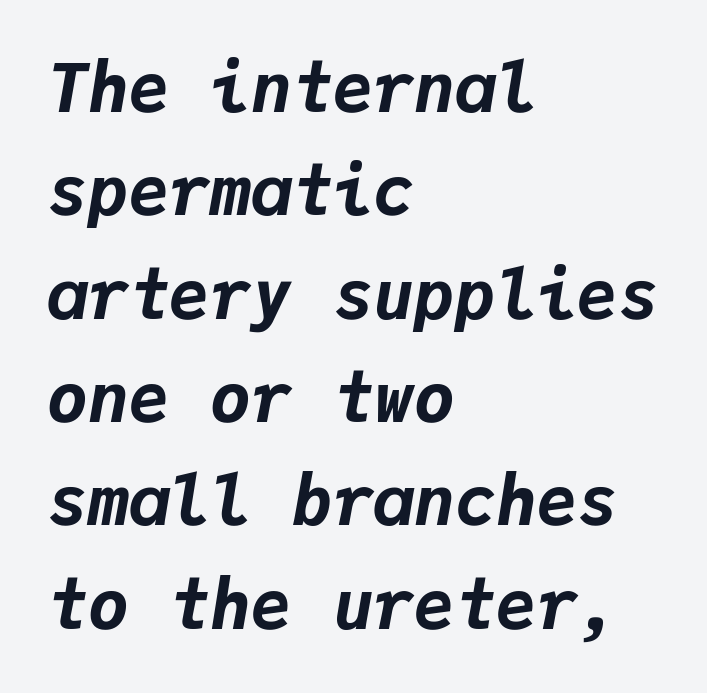
{"italic": "yes", "lean": "right", "slant_degrees": 9, "bold": "yes", "weight": "bold", "width": "normal", "stroke_contrast": "low", "x_height": "medium", "monospaced": "yes", "underline": "no", "align": "left", "line_spacing": "normal", "line_spacing_ratio": 1.52, "letter_spacing": "normal", "letter_spacing_em": 0.0, "glyph_px": 68}
